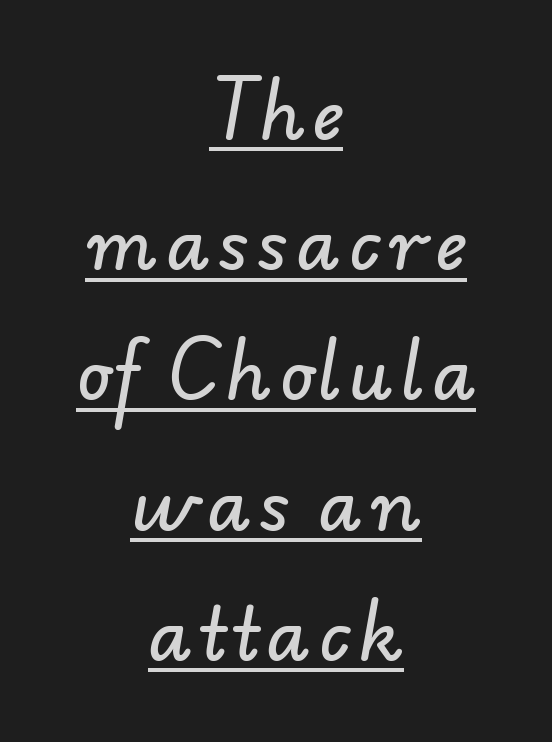
Q: Is the typeface a serif or a sans-serif typeface? A: Sans-serif.
Q: Is the text underlined? A: Yes.
Q: How is the paragraph aligned? A: Centered.
Q: Width (condensed, normal, or wide)? A: Normal.
Q: Stroke contrast? A: Low.
Q: x-height? A: Small.
Q: Monospaced? A: No.
